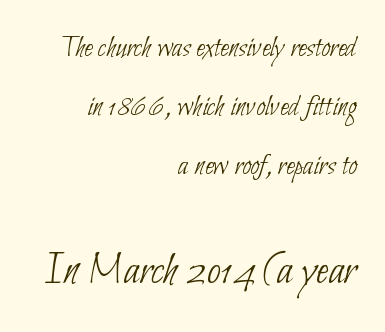
The image shows 47 px thin, condensed sans-serif type; set right-aligned, loose line spacing (1.9x), normal letter spacing, not underlined; the second (bottom) block is 1.52x larger; low stroke contrast and a small x-height.
